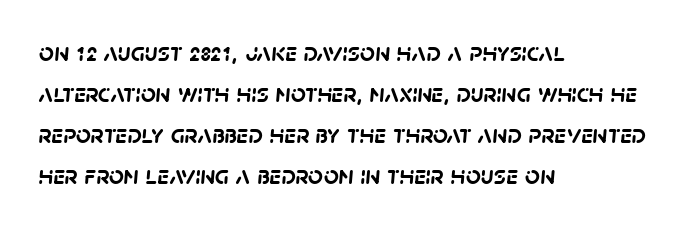
The image shows 26 px bold type; set left-aligned, normal line spacing (1.58x), normal letter spacing, not underlined.
